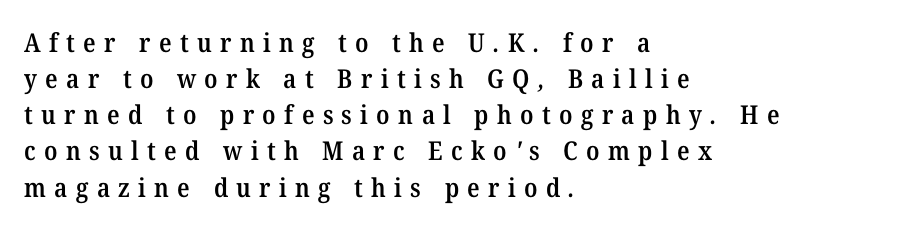
The image shows 26 px text type; set left-aligned, normal line spacing (1.39x), unusually wide letter spacing (+0.32 em), not underlined.
